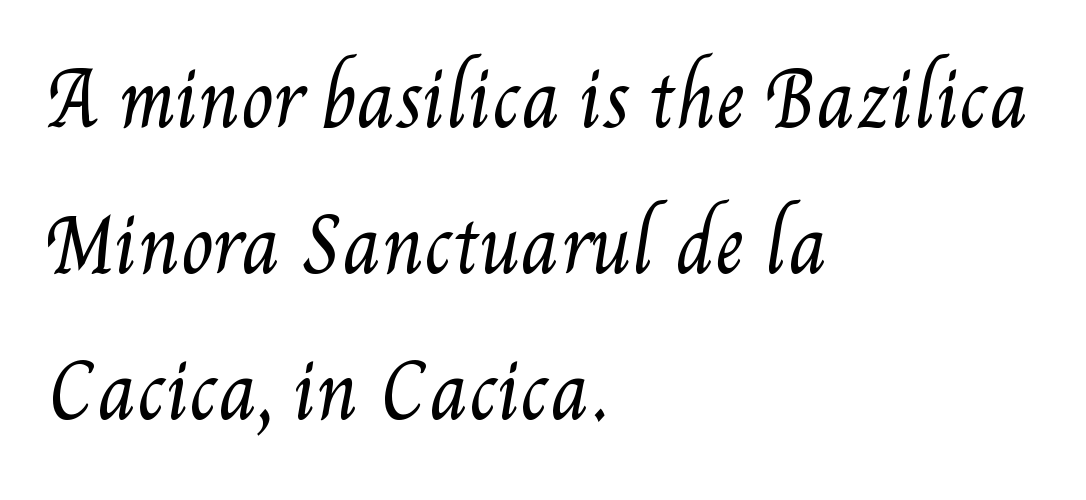
Baseline-to-baseline distance is far greater than the letter height. No extra ink here — the face is not bold. A classic flush-left, rag-right setting is used for this passage. These lines are rendered in a variable-pitch font.
